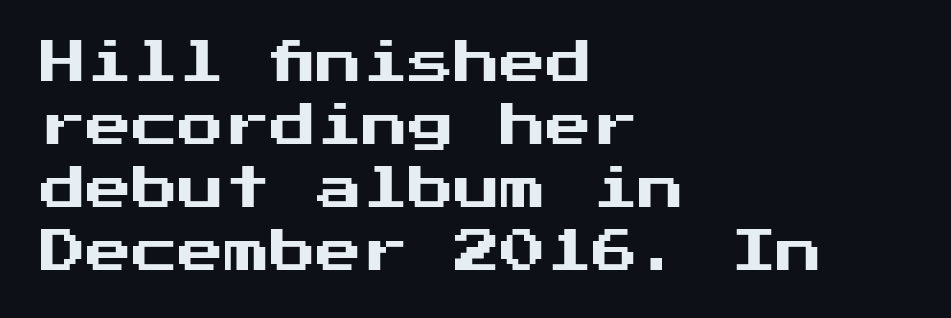
Q: Is the text italic (slanted)? A: No, it is upright.
Q: Is the typeface a serif or a sans-serif typeface? A: Sans-serif.
Q: Is the text underlined? A: No.
Q: How is the paragraph aligned? A: Left-aligned.
Q: Is the spacing between letters normal or unusually wide? A: Normal.
Q: Is the spacing between lines tight, normal or loose? A: Normal.
Q: Width (condensed, normal, or wide)? A: Normal.
Q: Stroke contrast? A: Medium.
Q: x-height? A: Medium.
